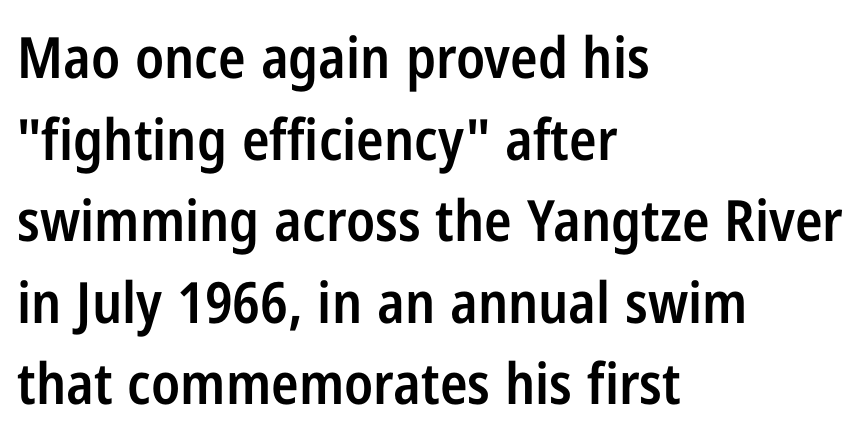
The image shows 57 px semibold, condensed sans-serif type, upright; set left-aligned, normal line spacing (1.43x), normal letter spacing, not underlined; low stroke contrast and a medium x-height.
